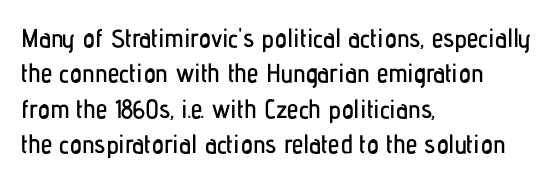
The image shows 26 px text type, upright; set left-aligned, normal line spacing (1.36x), normal letter spacing, not underlined.
